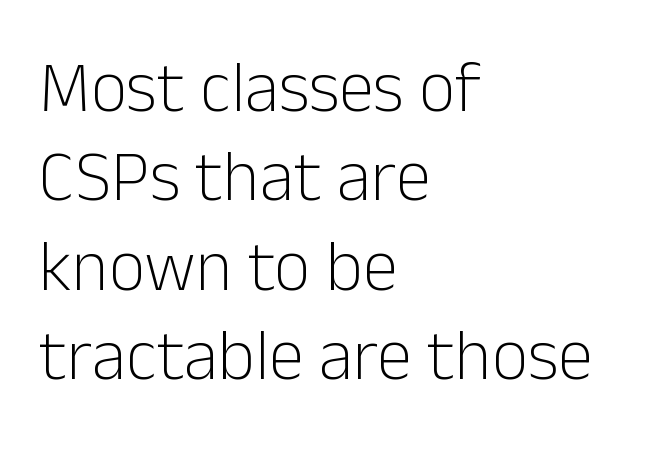
The image shows 71 px light sans-serif type, upright; set left-aligned, normal line spacing (1.26x), normal letter spacing, not underlined; low stroke contrast and a medium x-height.
